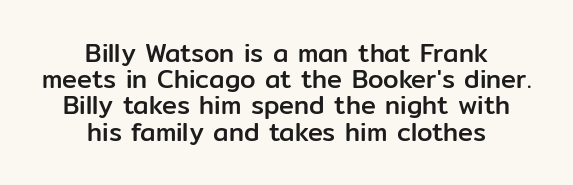
{"italic": "no", "underline": "no", "align": "center", "line_spacing": "tight", "line_spacing_ratio": 1.05, "letter_spacing": "normal", "letter_spacing_em": 0.0, "glyph_px": 25}
